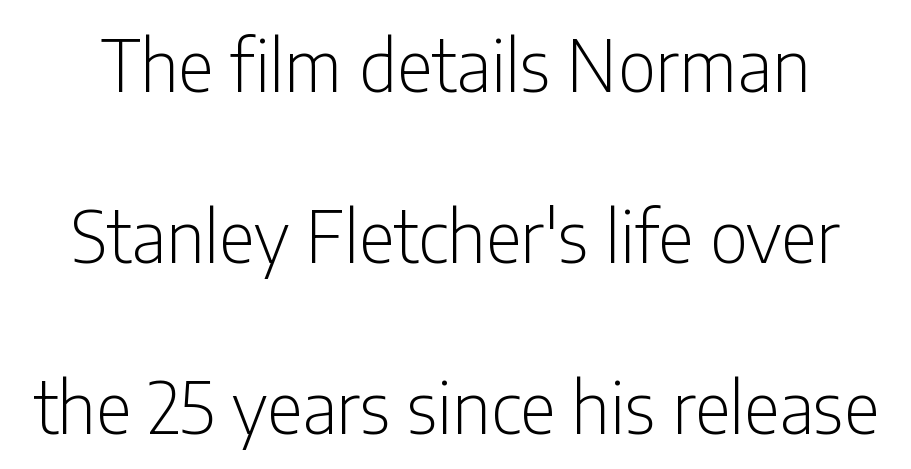
Q: Is the text bold? A: No.
Q: Is the text italic (slanted)? A: No, it is upright.
Q: Is the typeface a serif or a sans-serif typeface? A: Sans-serif.
Q: Is the text underlined? A: No.
Q: Is the spacing between letters normal or unusually wide? A: Normal.
Q: Is the spacing between lines tight, normal or loose? A: Loose.
Q: Width (condensed, normal, or wide)? A: Condensed.
Q: Stroke contrast? A: Low.
Q: x-height? A: Medium.
Q: Monospaced? A: No.
